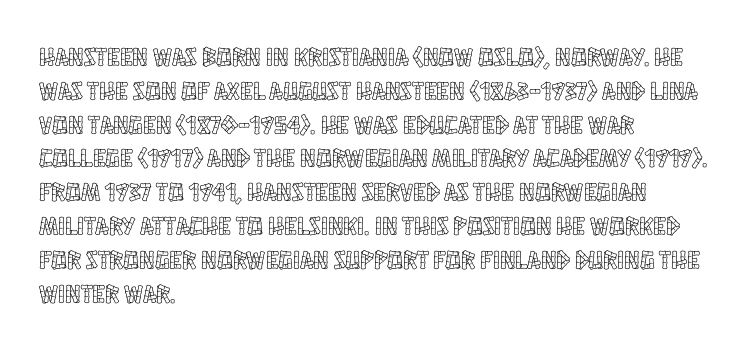
{"italic": "no", "underline": "no", "align": "left", "line_spacing": "normal", "line_spacing_ratio": 1.3, "letter_spacing": "normal", "letter_spacing_em": 0.0, "glyph_px": 26}
